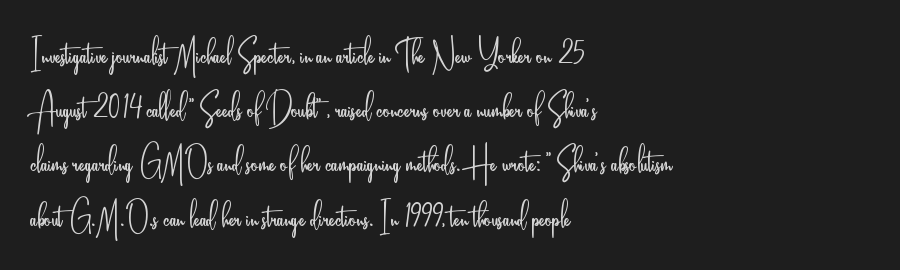
Look at the bottom of the vertical strokes: they stop flat, with no serifs. Stroke thickness stays within the range of a standard reading face or lighter. Character widths vary here, with narrow letters taking less room than wide ones. Typeset ragged right — the left edge is the straight one.
